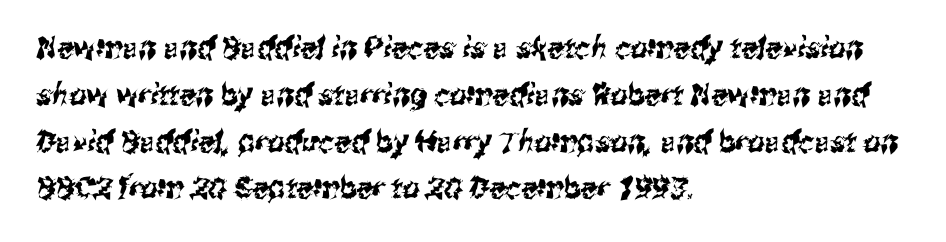
{"serif": "no", "width": "condensed", "stroke_contrast": "medium", "x_height": "medium", "monospaced": "no", "underline": "no", "align": "left", "line_spacing": "normal", "line_spacing_ratio": 1.56, "letter_spacing": "normal", "letter_spacing_em": 0.0, "glyph_px": 30}
